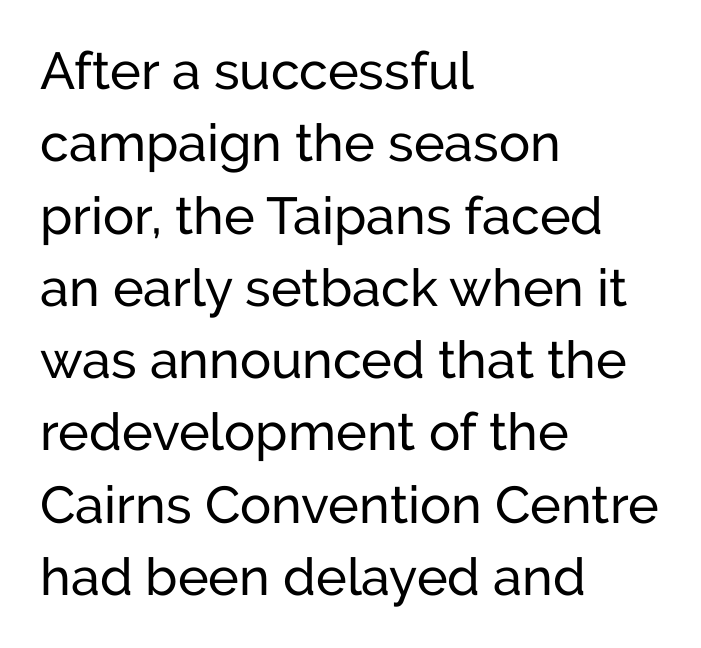
Q: Is the text italic (slanted)? A: No, it is upright.
Q: Is the typeface a serif or a sans-serif typeface? A: Sans-serif.
Q: Is the text underlined? A: No.
Q: How is the paragraph aligned? A: Left-aligned.
Q: Is the spacing between letters normal or unusually wide? A: Normal.
Q: Is the spacing between lines tight, normal or loose? A: Normal.
Q: Width (condensed, normal, or wide)? A: Normal.
Q: Stroke contrast? A: Low.
Q: x-height? A: Medium.
Q: Monospaced? A: No.
